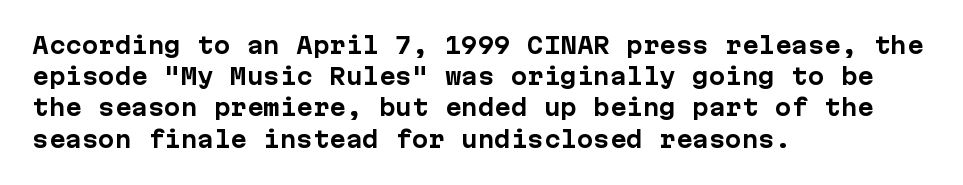
Q: Is the text bold? A: Yes.
Q: Is the text italic (slanted)? A: No, it is upright.
Q: Is the text underlined? A: No.
Q: How is the paragraph aligned? A: Left-aligned.
Q: Is the spacing between letters normal or unusually wide? A: Normal.
Q: Is the spacing between lines tight, normal or loose? A: Normal.
